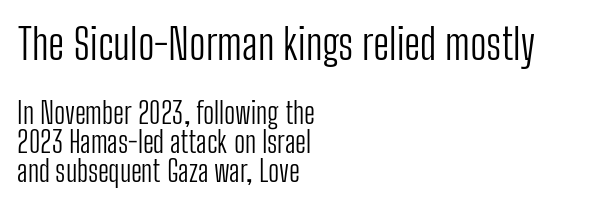
Q: Is the text bold? A: No.
Q: Is the text italic (slanted)? A: No, it is upright.
Q: Is the typeface a serif or a sans-serif typeface? A: Sans-serif.
Q: Is the text underlined? A: No.
Q: How is the paragraph aligned? A: Left-aligned.
Q: Is the spacing between letters normal or unusually wide? A: Normal.
Q: Is the spacing between lines tight, normal or loose? A: Tight.
Q: Which block of text is set in a larger size, the first (top) or the second (bottom)? A: The first (top) one.
Q: Width (condensed, normal, or wide)? A: Condensed.
Q: Stroke contrast? A: Low.
Q: x-height? A: Medium.
Q: Monospaced? A: No.
